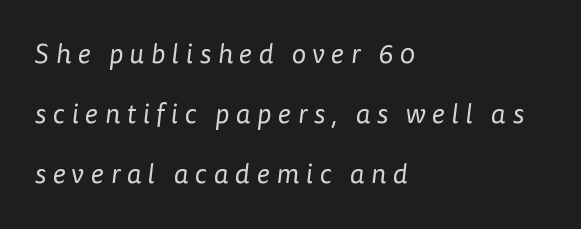
No letter is thick-stroked: the sample isn't bold. Every row of glyphs begins at an identical x-position on the left. Descender tails drop into unmarked territory. Compared with typical paragraphs, the rows here are farther apart.
